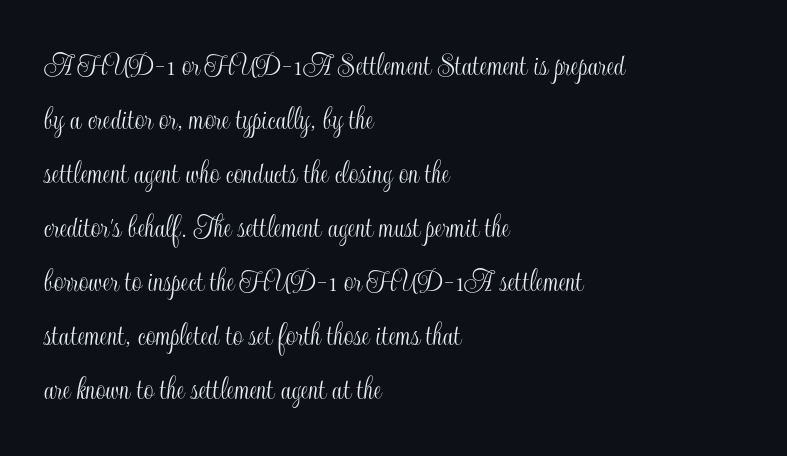
The foot of each line stays bare and open. Does extra space separate the letters? No, they use regular spacing. The line-height multiplier appears to be the usual default. Compared with a centered layout, this one pins lines to the left instead.
